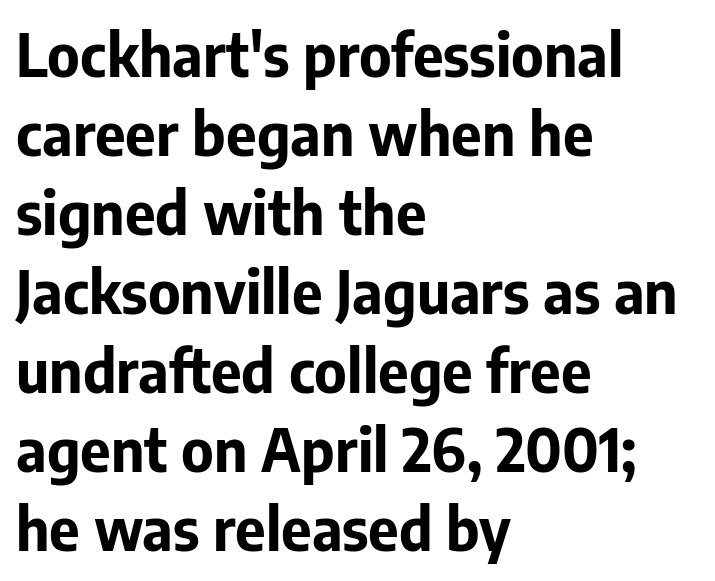
The image shows 59 px bold sans-serif type, upright; set left-aligned, normal line spacing (1.34x), normal letter spacing, not underlined; low stroke contrast and a medium x-height.
